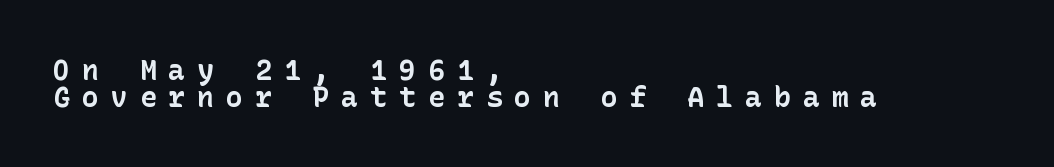
{"serif": "no", "italic": "no", "bold": "yes", "weight": "bold", "width": "normal", "stroke_contrast": "low", "x_height": "medium", "underline": "no", "align": "left", "line_spacing": "tight", "line_spacing_ratio": 0.96, "letter_spacing": "wide", "letter_spacing_em": 0.43, "glyph_px": 28}
